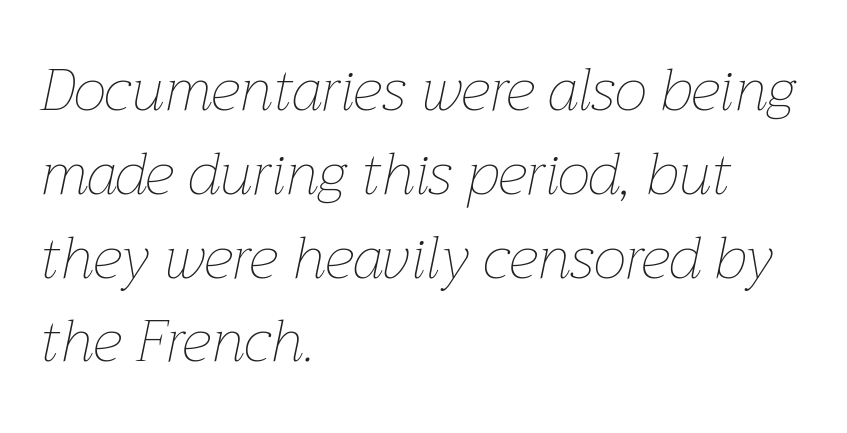
The image shows 59 px thin type, italic (leaning right); set left-aligned, normal line spacing (1.42x), normal letter spacing, not underlined; low stroke contrast and a medium x-height.
